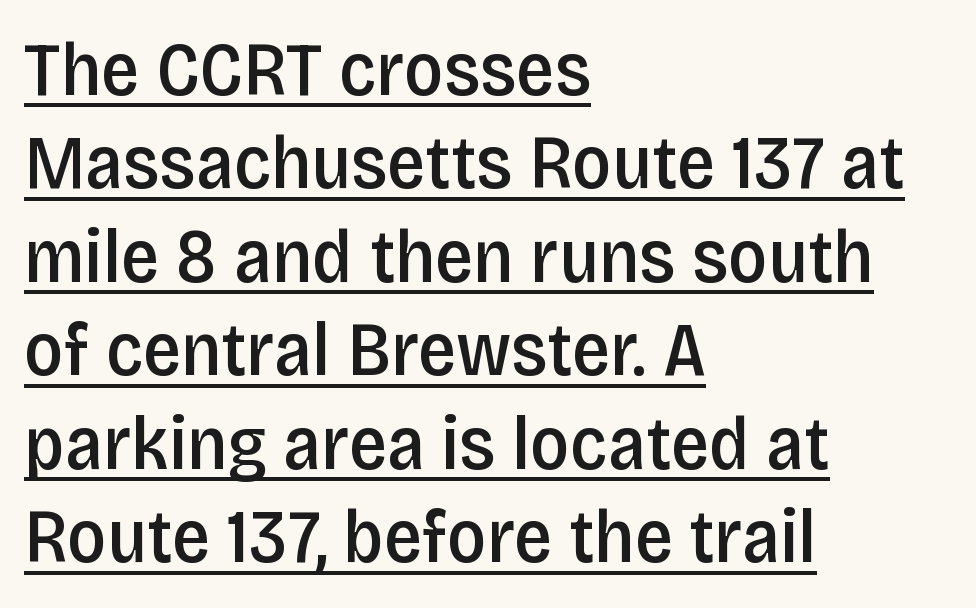
Compared with typical body copy, the letter spacing here is the same. The characters look somewhat weighty, a semibold short of true bold. The words here are underlined. The text was rendered using a sans face with plain stroke endings. If you drew a ruler down the left edge, every line would touch it.
